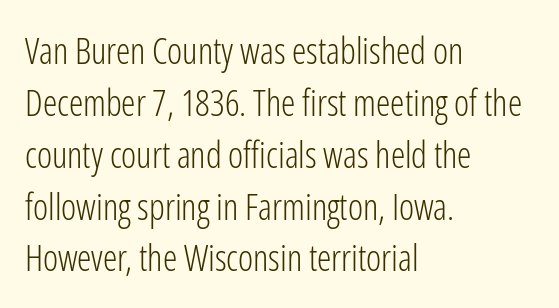
The letters advance in unequal steps, a hallmark of proportional type. Tracking value appears to be zero — textbook default spacing. Do the letters lean? They stand straight. Plain, unruled lines of type. Where is the straight margin? On the left.
